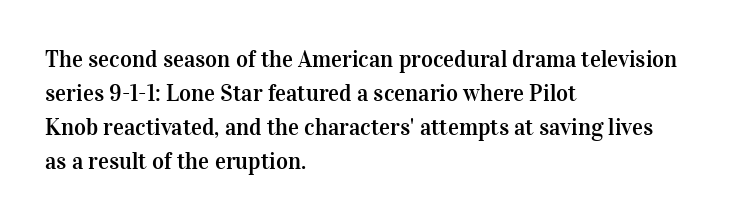
Clear beneath every line of the passage. Notice how descenders clear the ascenders below comfortably — that's standard leading. In terms of letterspacing, this is plain default setting. The lettering stays uniformly vertical, giving the passage a roman look. The lines in this sample share a left origin and differ only in where they stop.
